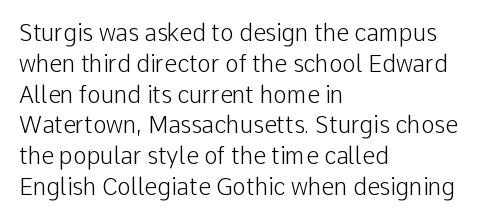
Descenders are the only things crossing below the line. The font sits on the lighter half of the weight spectrum, regular included. Does the copy run flush right? No — it runs flush left. Vertically, the passage feels balanced, rows spaced as you'd expect.
